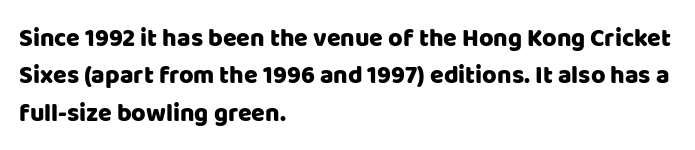
The image shows 25 px text type, upright; set left-aligned, normal line spacing (1.5x), normal letter spacing, not underlined.
